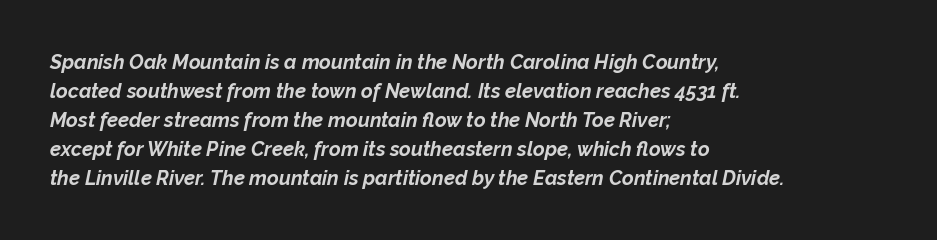
The typesetter chose a ragged-right arrangement here. Whoever set this chose a conventional vertical rhythm. Standard letterfit; no display-style spreading of the glyphs. Thick stems and heavy bowls — unmistakably bold. Glance below the letters and you will spot only blank space.
